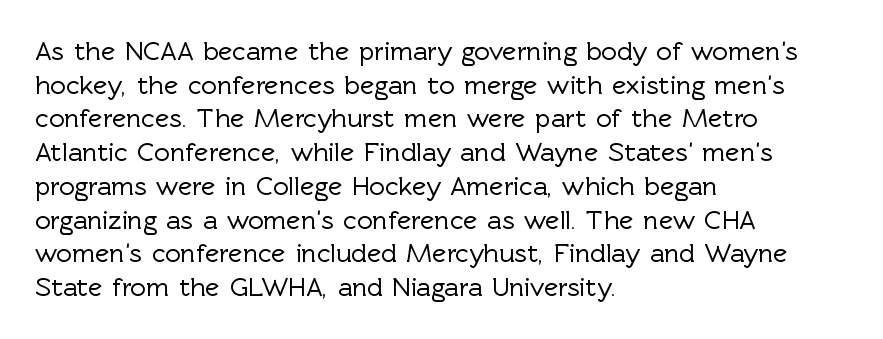
The image shows 27 px text type, upright; set left-aligned, normal line spacing (1.25x), normal letter spacing, not underlined.
